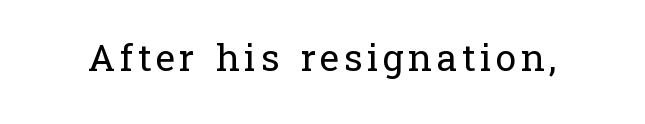
{"serif": "yes", "italic": "no", "bold": "no", "weight": "regular", "width": "normal", "stroke_contrast": "low", "x_height": "medium", "monospaced": "no", "underline": "no", "glyph_px": 37}
